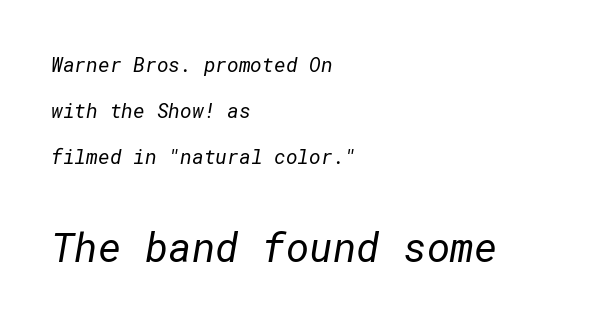
Look at the glyph heights: the lower group is clearly the bigger setting. Stroke mass is kept to a normal reading level or below. The rendering anchors every line to the left-hand side. This sample trades compactness for vertical openness between lines.
